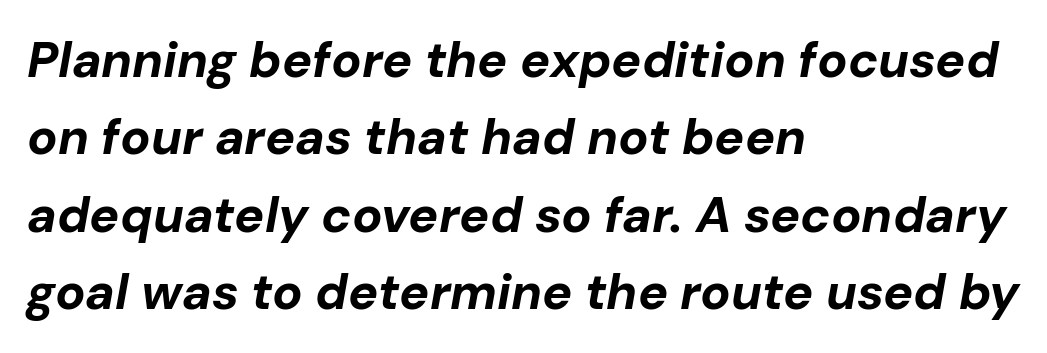
The image shows 50 px bold type, italic (leaning right); set left-aligned, normal line spacing (1.55x), normal letter spacing, not underlined; low stroke contrast and a medium x-height.
